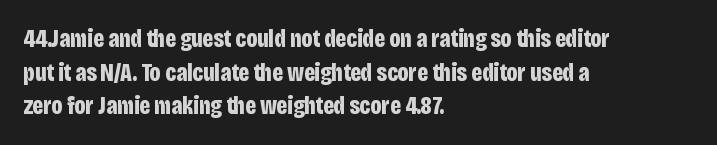
{"italic": "no", "bold": "yes", "underline": "no", "align": "left", "line_spacing": "normal", "line_spacing_ratio": 1.35, "letter_spacing": "normal", "letter_spacing_em": 0.0, "glyph_px": 25}
